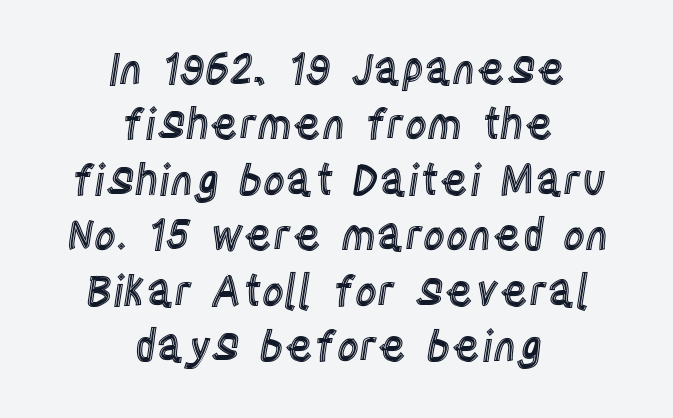
Standard letterfit; no display-style spreading of the glyphs. Think of a printed novel: that variable character pitch is what you see here. The lines sit at an ordinary, default distance from one another. Line starts and ends both wander, symmetrically. Nobody drew a line under any word here.
